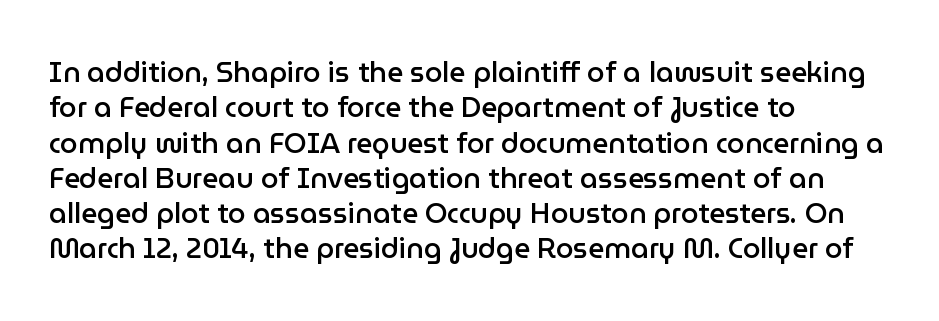
{"serif": "no", "italic": "no", "bold": "semi", "weight": "semibold", "width": "normal", "stroke_contrast": "low", "x_height": "medium", "monospaced": "no", "underline": "no", "align": "left", "line_spacing": "normal", "line_spacing_ratio": 1.26, "letter_spacing": "normal", "letter_spacing_em": 0.0, "glyph_px": 28}
